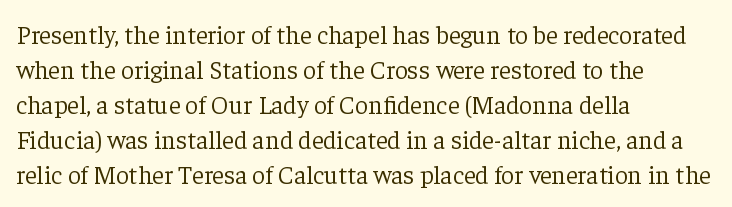
How are the letters spaced? Ordinarily, with no added tracking. Has an underline been added? It has not. Honestly, the row spacing looks completely unremarkable. The font is comparable to plain body text, perhaps lighter. Visually the block forms a straight wall on the left and a jagged coastline on the right.
